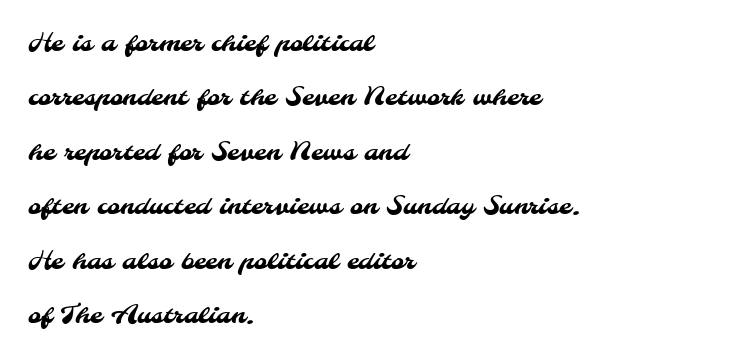
{"underline": "no", "align": "left", "line_spacing": "loose", "line_spacing_ratio": 2.18, "letter_spacing": "normal", "letter_spacing_em": 0.0, "glyph_px": 25}
